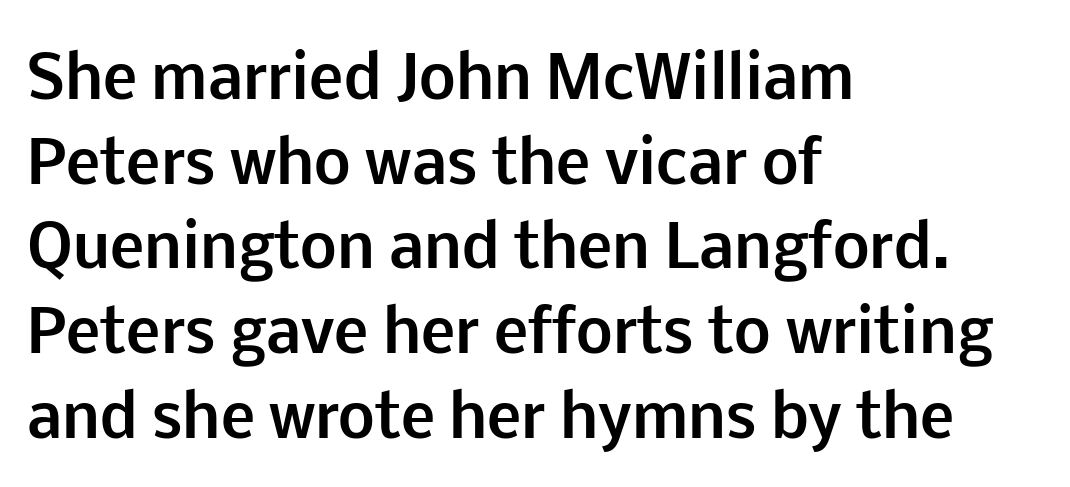
The image shows 58 px bold sans-serif type, upright; set left-aligned, normal line spacing (1.46x), normal letter spacing, not underlined; low stroke contrast and a medium x-height.
